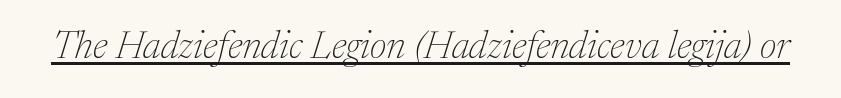
The image shows 39 px thin serif type, italic (leaning right); set normal letter spacing, underlined; medium stroke contrast and a medium x-height.
